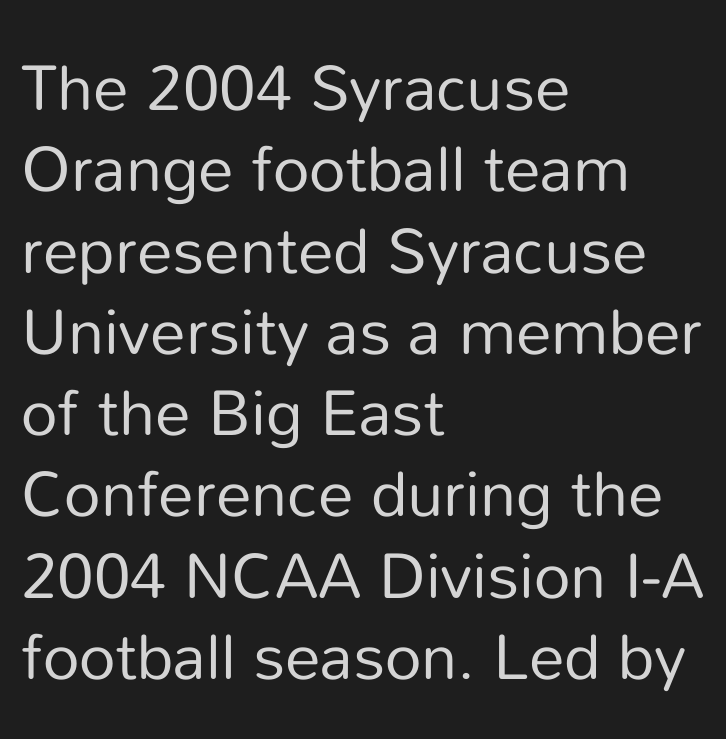
{"serif": "no", "italic": "no", "bold": "no", "weight": "regular", "width": "normal", "stroke_contrast": "low", "x_height": "medium", "monospaced": "no", "underline": "no", "align": "left", "line_spacing": "normal", "line_spacing_ratio": 1.27, "letter_spacing": "normal", "letter_spacing_em": 0.0, "glyph_px": 64}
